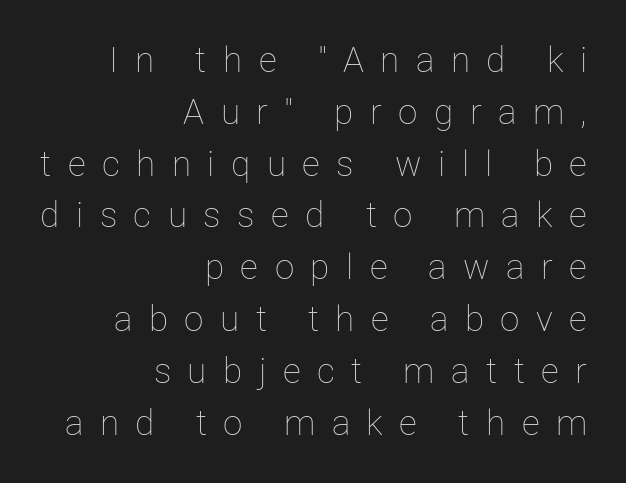
The image shows 35 px thin type, upright; set right-aligned, normal line spacing (1.48x), unusually wide letter spacing (+0.47 em), not underlined; low stroke contrast and a medium x-height.
